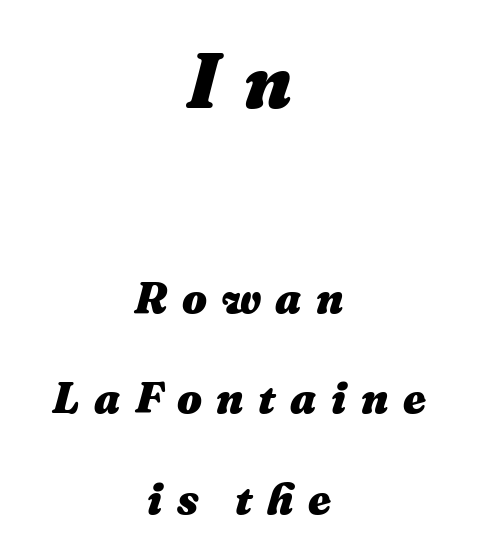
The image shows 77 px heavy type, italic (leaning right); set centered, loose line spacing (2.28x), unusually wide letter spacing (+0.33 em), not underlined; the first (top) block is 1.75x larger; medium stroke contrast and a medium x-height.
